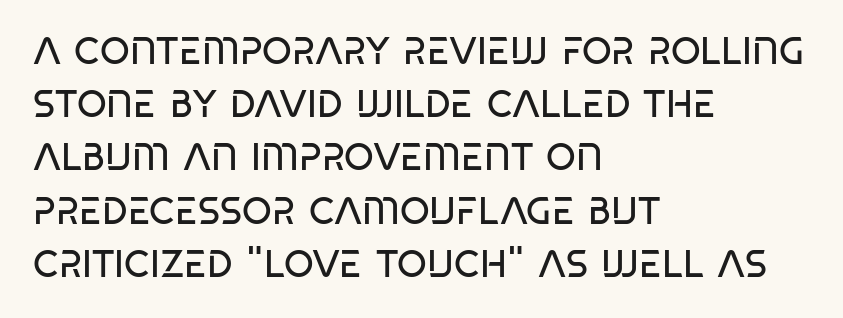
Q: Is the text bold? A: No.
Q: Is the typeface a serif or a sans-serif typeface? A: Sans-serif.
Q: Is the text underlined? A: No.
Q: How is the paragraph aligned? A: Left-aligned.
Q: Is the spacing between letters normal or unusually wide? A: Normal.
Q: Is the spacing between lines tight, normal or loose? A: Normal.
Q: Width (condensed, normal, or wide)? A: Condensed.
Q: Stroke contrast? A: Low.
Q: x-height? A: Large.
Q: Monospaced? A: No.
